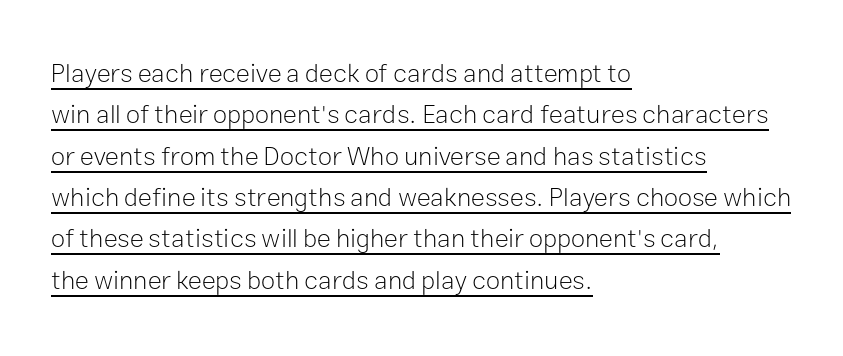
Observe the ordinary spacing: letters are neighbours, not strangers. Caption: multi-line text, flush left, ragged right. The leading is moderate, giving the passage an even texture. Upright lettering throughout. Underline: present.
